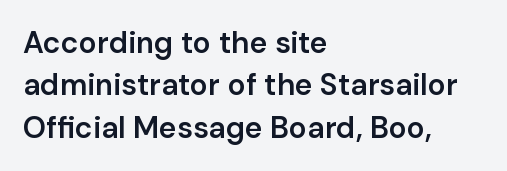
Moderately thickened strokes mark this as semibold type. Think of a printed novel: that variable character pitch is what you see here. Upright lettering throughout. The vertical gap from one line to the next is medium.
